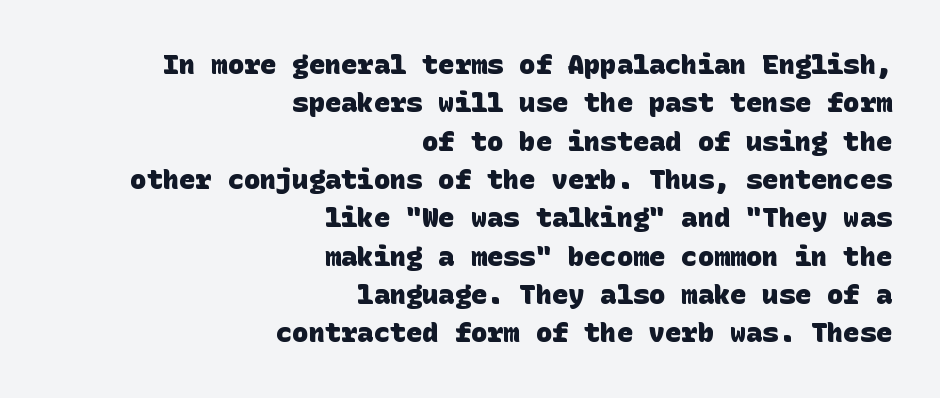
Q: Is the text bold? A: Yes.
Q: Is the text underlined? A: No.
Q: How is the paragraph aligned? A: Right-aligned.
Q: Is the spacing between letters normal or unusually wide? A: Normal.
Q: Is the spacing between lines tight, normal or loose? A: Normal.
